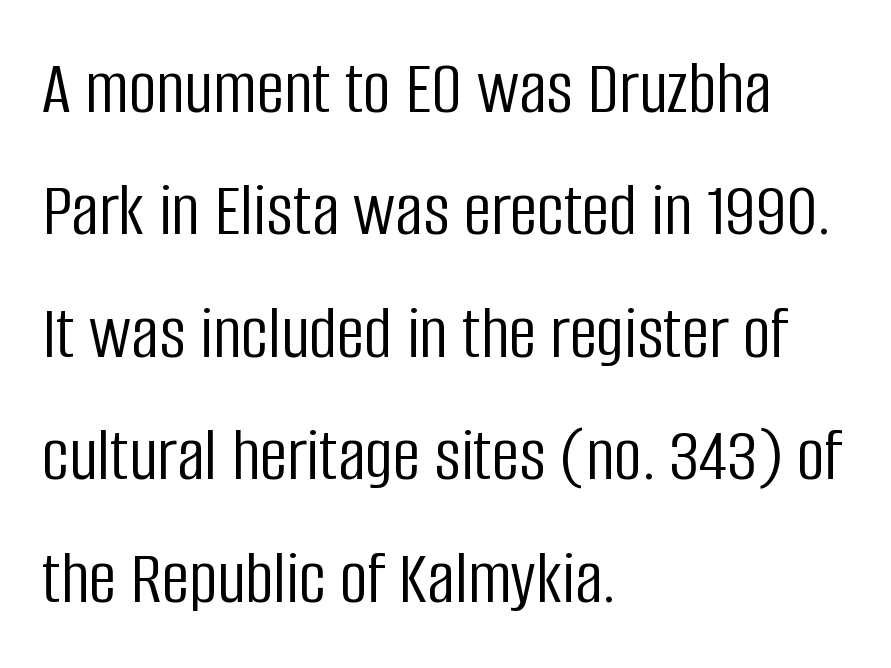
{"serif": "no", "italic": "no", "bold": "no", "weight": "light", "width": "condensed", "stroke_contrast": "low", "x_height": "large", "monospaced": "no", "underline": "no", "align": "left", "line_spacing": "normal", "line_spacing_ratio": 1.59, "letter_spacing": "normal", "letter_spacing_em": 0.0, "glyph_px": 77}
